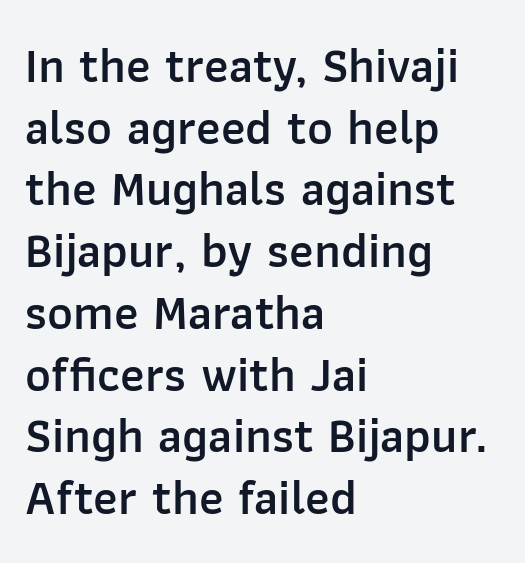
{"serif": "no", "italic": "no", "bold": "semi", "weight": "semibold", "width": "normal", "stroke_contrast": "low", "x_height": "medium", "monospaced": "no", "underline": "no", "align": "left", "line_spacing": "normal", "line_spacing_ratio": 1.26, "letter_spacing": "normal", "letter_spacing_em": 0.0, "glyph_px": 49}
